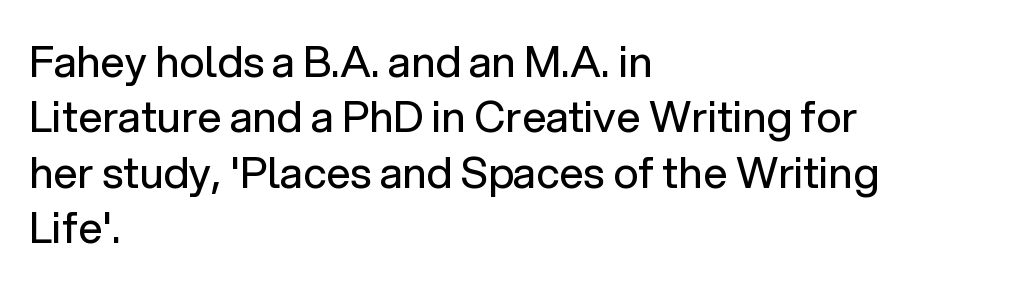
Think of a printed novel: that variable character pitch is what you see here. These lines are composed in type without serifs. Style check: upright. Words float on clear page, feet unadorned. The strokes carry an ordinary text weight at most.
